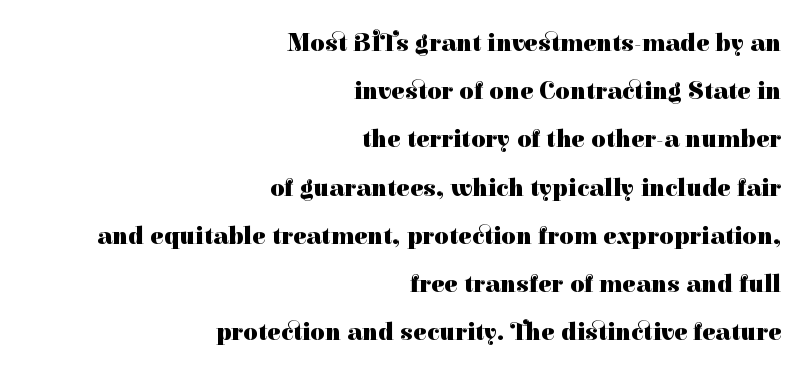
{"italic": "no", "bold": "yes", "underline": "no", "align": "right", "line_spacing": "loose", "line_spacing_ratio": 1.93, "letter_spacing": "normal", "letter_spacing_em": 0.0, "glyph_px": 25}
